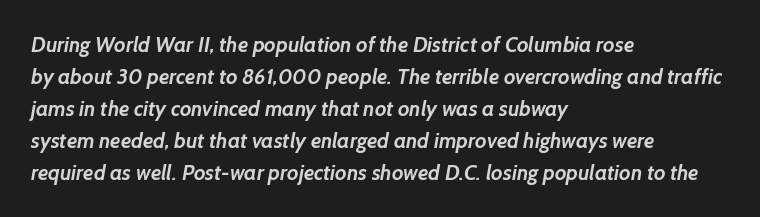
Q: Is the text bold? A: Yes.
Q: Is the text underlined? A: No.
Q: How is the paragraph aligned? A: Left-aligned.
Q: Is the spacing between letters normal or unusually wide? A: Normal.
Q: Is the spacing between lines tight, normal or loose? A: Normal.
